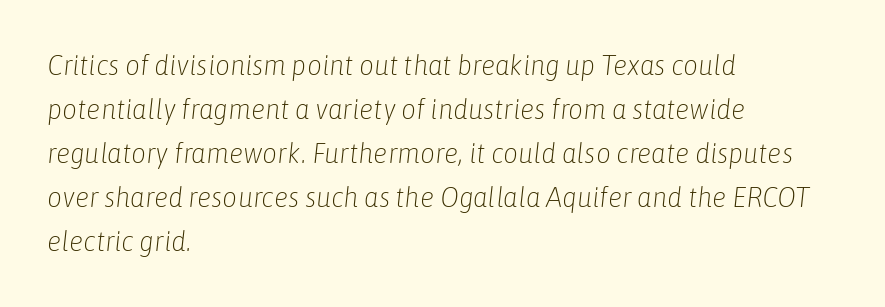
The image shows 29 px light, condensed type, italic (leaning right); set left-aligned, normal line spacing (1.52x), normal letter spacing, not underlined; low stroke contrast and a medium x-height.
